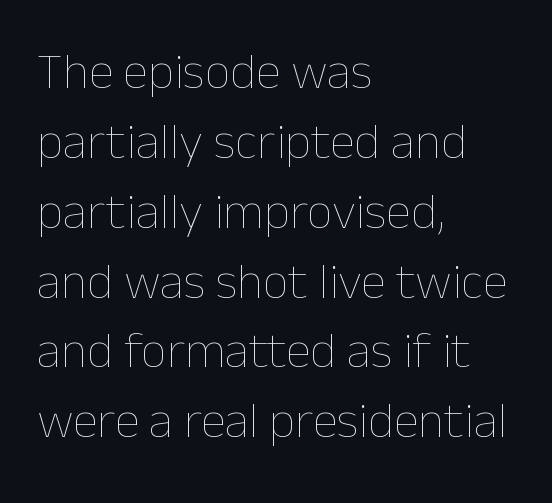
{"italic": "no", "bold": "no", "weight": "thin", "width": "normal", "stroke_contrast": "low", "x_height": "medium", "monospaced": "no", "underline": "no", "align": "left", "line_spacing": "normal", "line_spacing_ratio": 1.37, "letter_spacing": "normal", "letter_spacing_em": 0.0, "glyph_px": 51}
